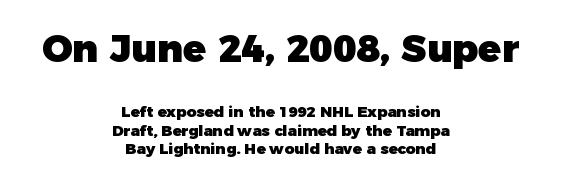
The lines are quadded center. Underline: absent. Italic? Not at all — the glyphs are vertical. The tracking reads as untouched default to a designer's eye. Character size in the leading block exceeds that of the trailing block.
